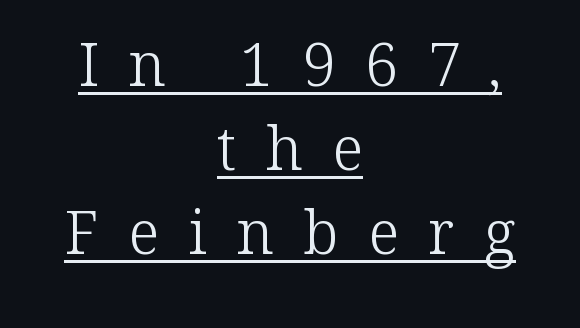
{"serif": "yes", "italic": "no", "bold": "no", "weight": "light", "width": "normal", "stroke_contrast": "low", "x_height": "medium", "monospaced": "no", "underline": "yes", "align": "center", "line_spacing": "normal", "line_spacing_ratio": 1.4, "letter_spacing": "wide", "letter_spacing_em": 0.49, "glyph_px": 60}
